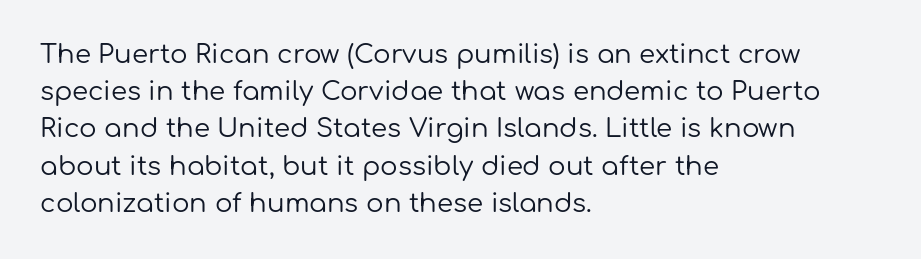
{"italic": "no", "bold": "no", "underline": "no", "align": "left", "line_spacing": "normal", "line_spacing_ratio": 1.43, "letter_spacing": "normal", "letter_spacing_em": 0.0, "glyph_px": 26}
